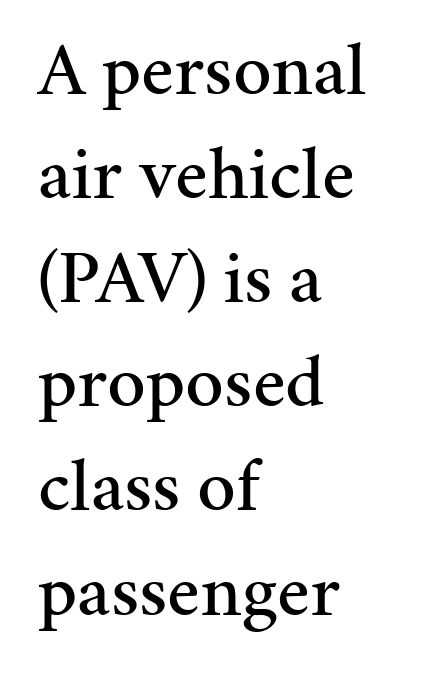
{"serif": "yes", "italic": "no", "width": "normal", "stroke_contrast": "medium", "x_height": "medium", "monospaced": "no", "underline": "no", "align": "left", "line_spacing": "normal", "line_spacing_ratio": 1.37, "letter_spacing": "normal", "letter_spacing_em": 0.0, "glyph_px": 76}
